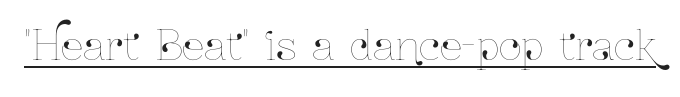
Q: Is the text italic (slanted)? A: No, it is upright.
Q: Is the text underlined? A: Yes.
Q: Is the spacing between letters normal or unusually wide? A: Normal.
Q: Width (condensed, normal, or wide)? A: Condensed.
Q: Stroke contrast? A: Low.
Q: x-height? A: Medium.
Q: Monospaced? A: No.
